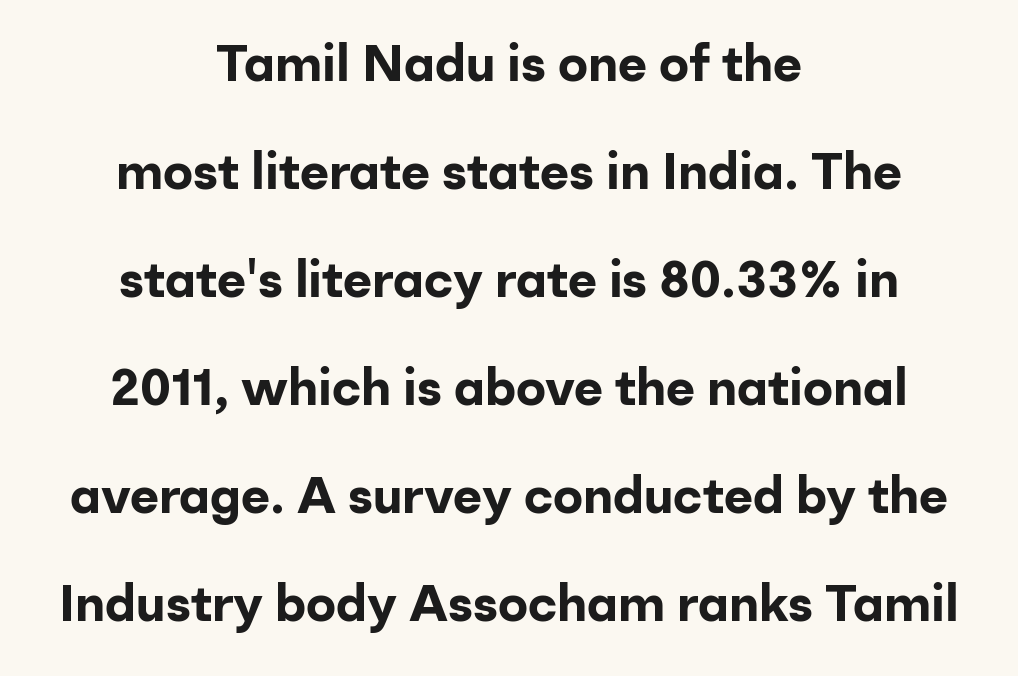
The strip under each line holds only bare page. Classification — sans serif. The letters stand upright; this is a roman face. One-word summary of the alignment: center. Bold? Absolutely — the strokes are thick and heavy.
